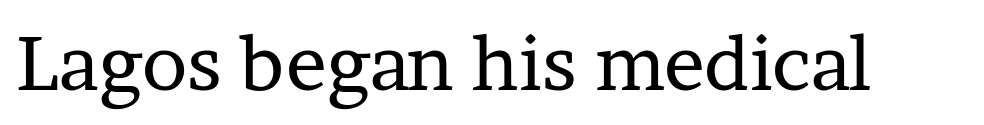
{"serif": "yes", "italic": "no", "bold": "no", "weight": "regular", "width": "normal", "stroke_contrast": "low", "x_height": "medium", "monospaced": "no", "underline": "no", "letter_spacing": "normal", "letter_spacing_em": 0.0, "glyph_px": 76}
